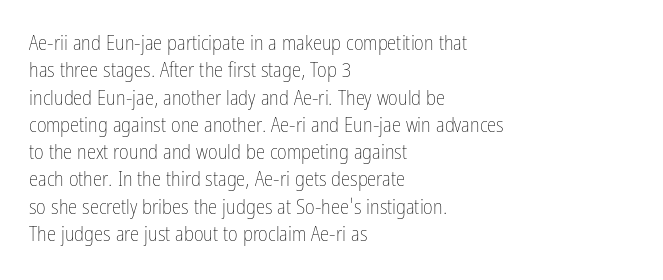
{"italic": "no", "bold": "no", "underline": "no", "align": "left", "line_spacing": "normal", "line_spacing_ratio": 1.3, "letter_spacing": "normal", "letter_spacing_em": 0.0, "glyph_px": 21}
